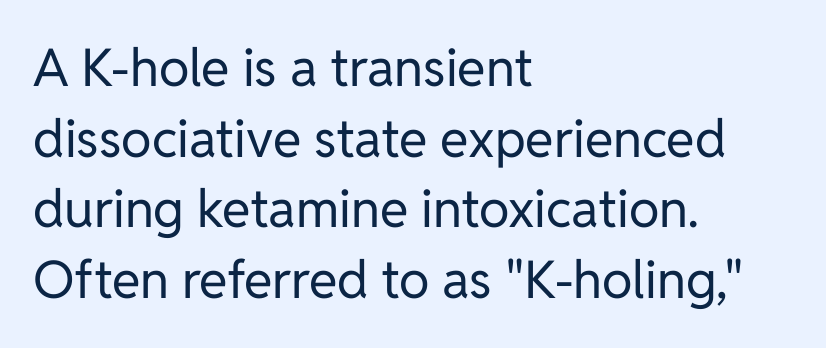
{"serif": "no", "italic": "no", "bold": "no", "weight": "regular", "width": "normal", "stroke_contrast": "low", "x_height": "medium", "monospaced": "no", "underline": "no", "align": "left", "line_spacing": "normal", "line_spacing_ratio": 1.36, "letter_spacing": "normal", "letter_spacing_em": 0.0, "glyph_px": 52}
